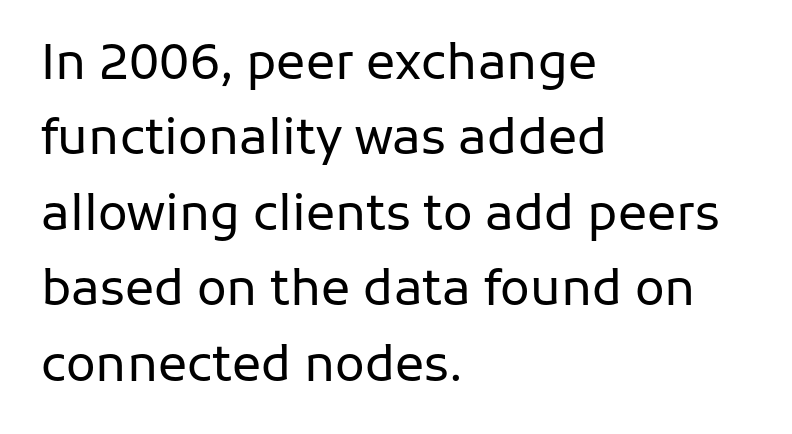
Weight class: somewhere from thin through regular. Each word holds together tightly as a unit, with standard inter-letter gaps. Note the varied advance widths — an 'i' is clearly narrower than an 'm'. Nobody drew a line under any word here. The space between consecutive lines is moderate. Left-aligned paragraph, ragged on the right.
